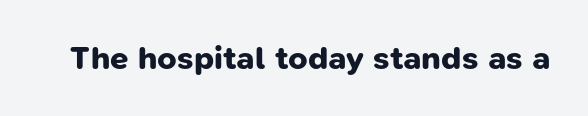
The image shows 33 px bold sans-serif type; set normal letter spacing, not underlined; low stroke contrast and a medium x-height.
